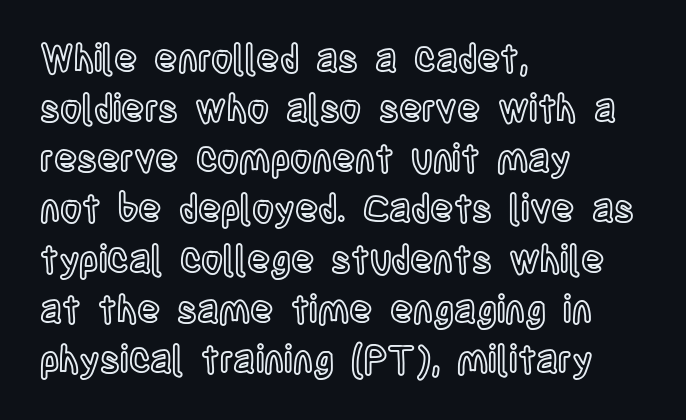
The image shows 38 px condensed type, upright; set left-aligned, normal line spacing (1.32x), normal letter spacing, not underlined; a large x-height.
